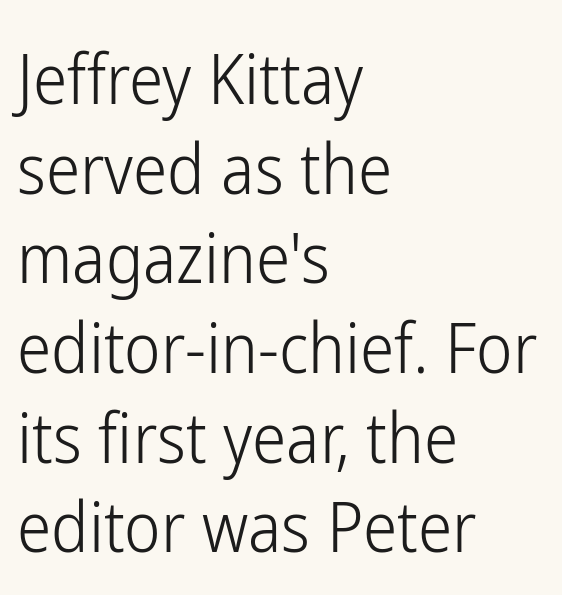
Note: no serifs on the glyphs. Do the characters align in a grid? No, the font is proportional. Words appear dense and cohesive because spacing is normal. These lines are set flush left with a ragged right edge. The leading is moderate, giving the passage an even texture.
